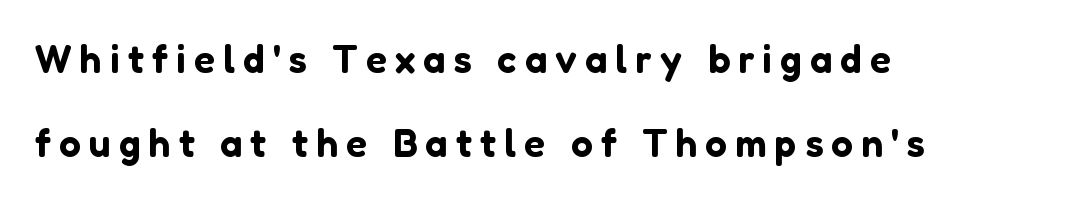
{"serif": "no", "italic": "no", "width": "normal", "stroke_contrast": "low", "x_height": "medium", "monospaced": "no", "underline": "no", "align": "left", "line_spacing": "loose", "line_spacing_ratio": 2.15, "letter_spacing": "wide", "letter_spacing_em": 0.21, "glyph_px": 39}
